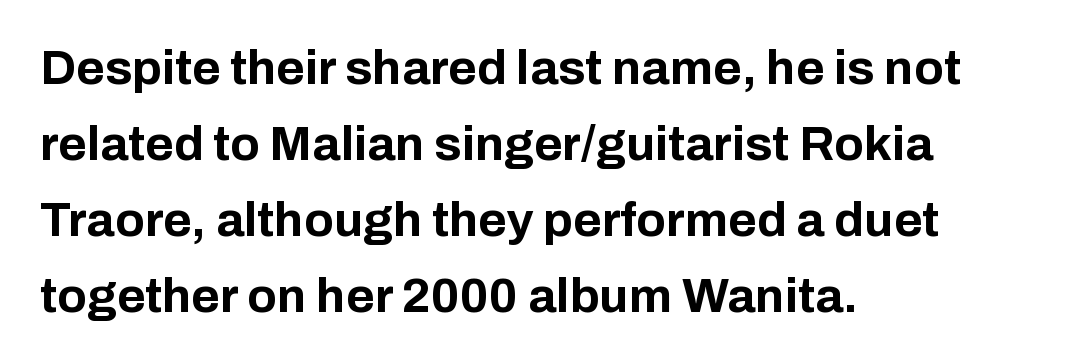
Q: Is the text bold? A: Yes.
Q: Is the text italic (slanted)? A: No, it is upright.
Q: Is the typeface a serif or a sans-serif typeface? A: Sans-serif.
Q: Is the text underlined? A: No.
Q: How is the paragraph aligned? A: Left-aligned.
Q: Is the spacing between letters normal or unusually wide? A: Normal.
Q: Is the spacing between lines tight, normal or loose? A: Normal.
Q: Width (condensed, normal, or wide)? A: Normal.
Q: Stroke contrast? A: Low.
Q: x-height? A: Medium.
Q: Monospaced? A: No.
